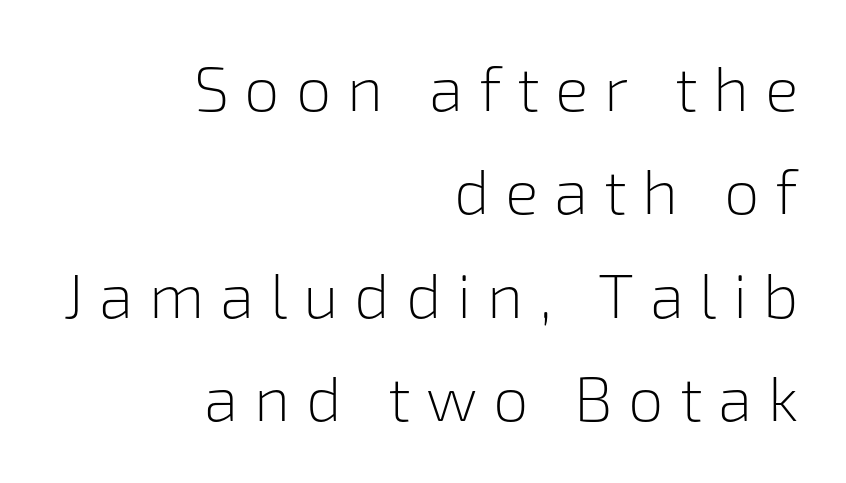
{"serif": "no", "italic": "no", "bold": "no", "weight": "light", "width": "normal", "stroke_contrast": "low", "x_height": "medium", "monospaced": "no", "underline": "no", "align": "right", "line_spacing": "normal", "line_spacing_ratio": 1.64, "letter_spacing": "wide", "letter_spacing_em": 0.25, "glyph_px": 63}
